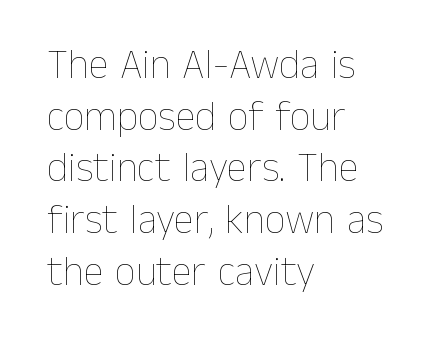
Q: Is the text bold? A: No.
Q: Is the text italic (slanted)? A: No, it is upright.
Q: Is the text underlined? A: No.
Q: How is the paragraph aligned? A: Left-aligned.
Q: Is the spacing between letters normal or unusually wide? A: Normal.
Q: Is the spacing between lines tight, normal or loose? A: Normal.
Q: Width (condensed, normal, or wide)? A: Normal.
Q: Stroke contrast? A: Low.
Q: x-height? A: Medium.
Q: Monospaced? A: No.
